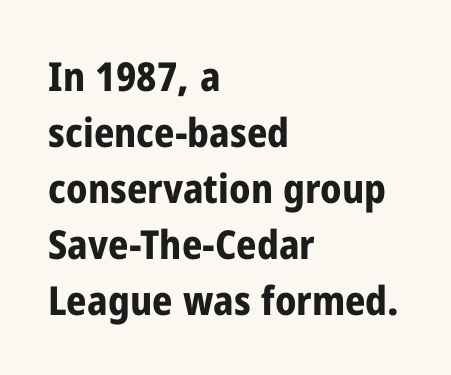
Q: Is the text bold? A: Yes.
Q: Is the text italic (slanted)? A: No, it is upright.
Q: Is the typeface a serif or a sans-serif typeface? A: Sans-serif.
Q: Is the text underlined? A: No.
Q: How is the paragraph aligned? A: Left-aligned.
Q: Is the spacing between letters normal or unusually wide? A: Normal.
Q: Is the spacing between lines tight, normal or loose? A: Normal.
Q: Width (condensed, normal, or wide)? A: Condensed.
Q: Stroke contrast? A: Low.
Q: x-height? A: Medium.
Q: Monospaced? A: No.
